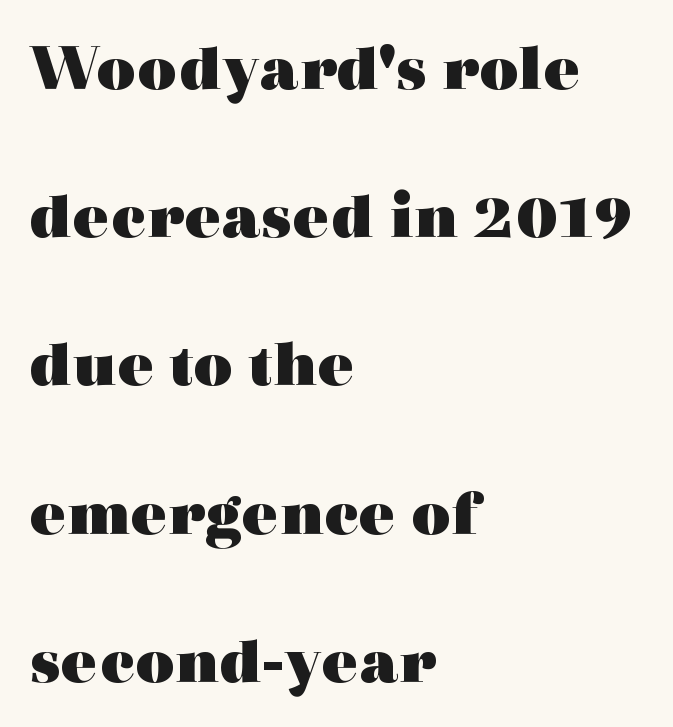
Underline: absent. Quick note: not italic, upright. Proportional: the letters do not fall into vertical columns. The face used here has the dense, thick strokes of a bold.
